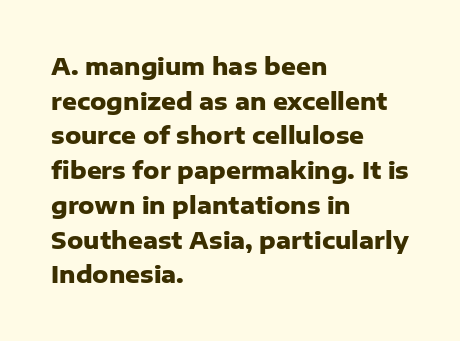
The image shows 23 px bold type, upright; set left-aligned, normal line spacing (1.51x), normal letter spacing, not underlined.
